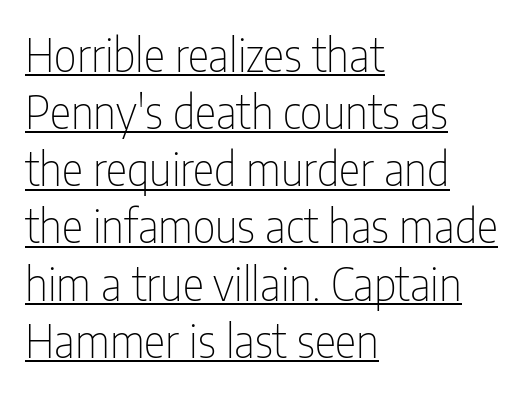
The image shows 45 px thin, condensed sans-serif type, upright; set left-aligned, normal line spacing (1.27x), normal letter spacing, underlined; low stroke contrast and a medium x-height.
